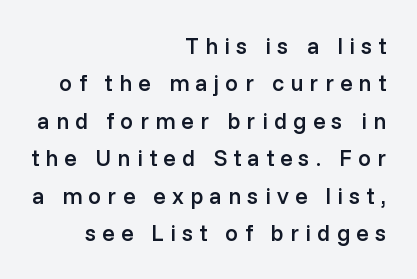
{"italic": "no", "bold": "semi", "underline": "no", "align": "right", "line_spacing": "normal", "line_spacing_ratio": 1.63, "letter_spacing": "wide", "letter_spacing_em": 0.27, "glyph_px": 23}
